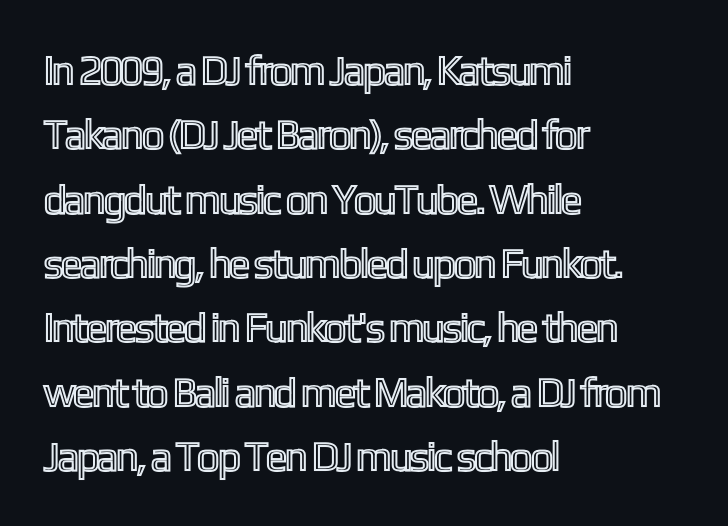
The image shows 41 px condensed type, upright; set left-aligned, normal line spacing (1.57x), normal letter spacing, not underlined; a medium x-height.
